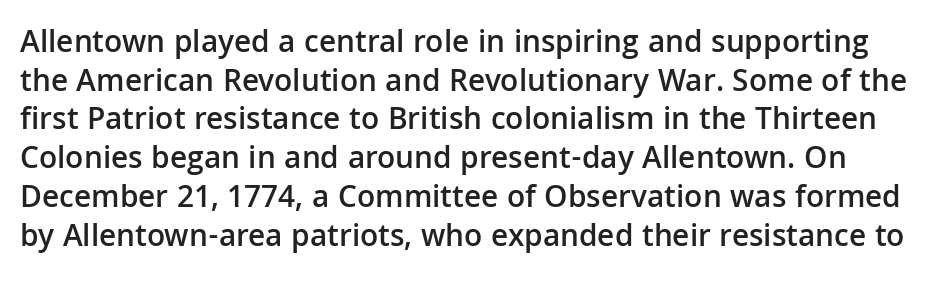
{"serif": "no", "italic": "no", "bold": "semi", "weight": "semibold", "width": "normal", "stroke_contrast": "low", "x_height": "medium", "monospaced": "no", "underline": "no", "line_spacing_ratio": 1.21, "letter_spacing": "normal", "letter_spacing_em": 0.0, "glyph_px": 32}
